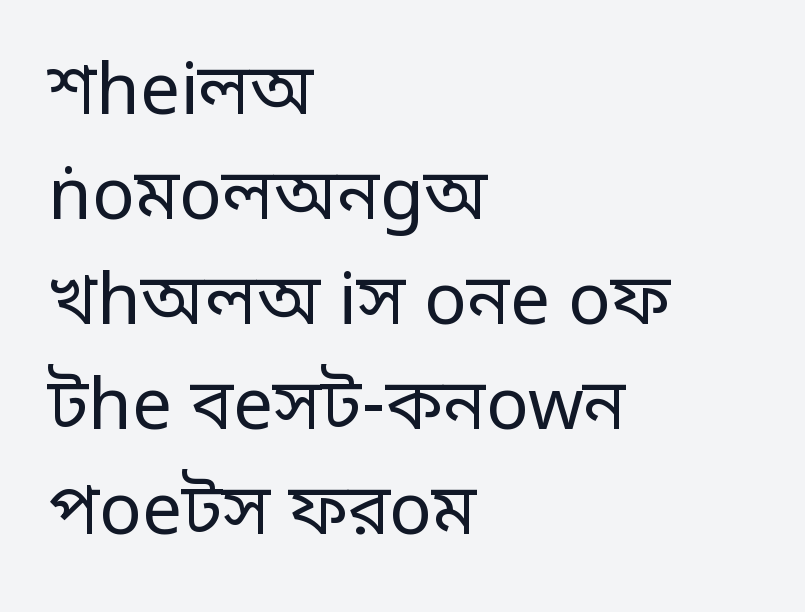
Q: Is the text bold? A: No.
Q: Is the text italic (slanted)? A: No, it is upright.
Q: Is the typeface a serif or a sans-serif typeface? A: Sans-serif.
Q: Is the text underlined? A: No.
Q: How is the paragraph aligned? A: Left-aligned.
Q: Is the spacing between letters normal or unusually wide? A: Normal.
Q: Is the spacing between lines tight, normal or loose? A: Normal.
Q: Width (condensed, normal, or wide)? A: Normal.
Q: Stroke contrast? A: Low.
Q: x-height? A: Large.
Q: Monospaced? A: No.
